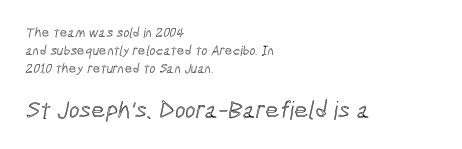
The image shows 25 px text type; set left-aligned, normal line spacing (1.27x), normal letter spacing, not underlined; the second (bottom) block is 1.79x larger.
